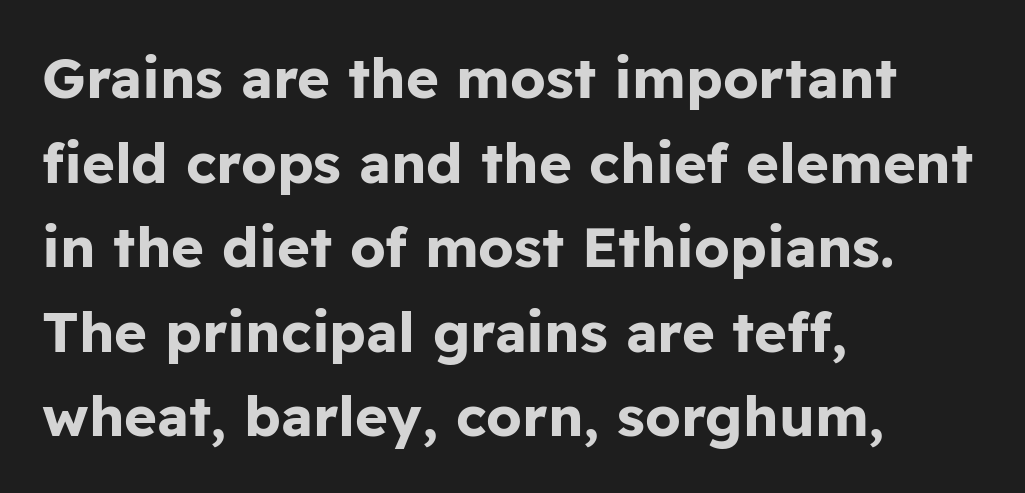
{"serif": "no", "italic": "no", "bold": "yes", "weight": "bold", "width": "normal", "stroke_contrast": "low", "x_height": "medium", "monospaced": "no", "underline": "no", "align": "left", "line_spacing": "normal", "line_spacing_ratio": 1.51, "letter_spacing": "normal", "letter_spacing_em": 0.0, "glyph_px": 56}
